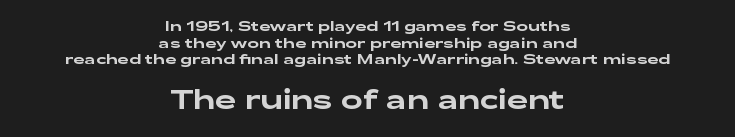
The image shows 26 px text type, upright; set centered, line spacing 1.18x, normal letter spacing, not underlined; the second (bottom) block is 1.86x larger.
